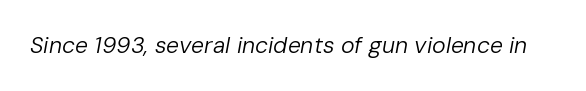
This reads as an unemphasized weight, regular at the heaviest. Unmarked baselines from the first word to the last. Compared with typical body copy, the letter spacing here is the same. Characters are canted at an angle relative to the baseline's perpendicular.
